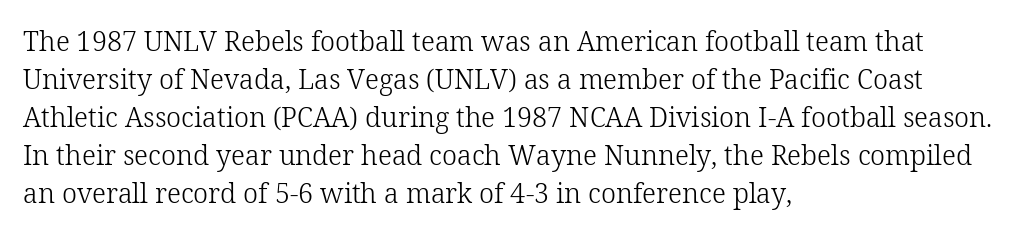
{"italic": "no", "bold": "no", "underline": "no", "align": "left", "line_spacing": "normal", "line_spacing_ratio": 1.41, "letter_spacing": "normal", "letter_spacing_em": 0.0, "glyph_px": 27}
